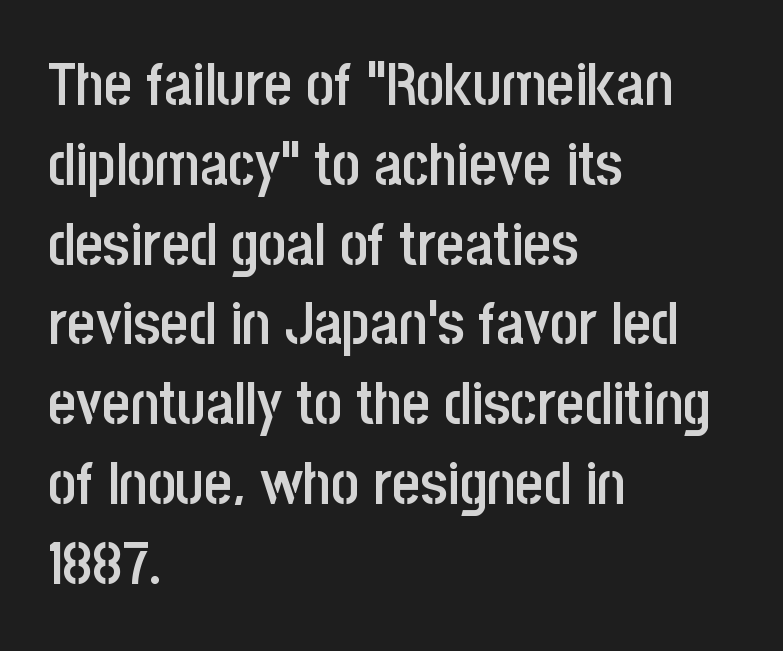
{"serif": "no", "italic": "no", "bold": "semi", "weight": "semibold", "width": "condensed", "stroke_contrast": "low", "x_height": "large", "monospaced": "no", "underline": "no", "align": "left", "line_spacing": "normal", "line_spacing_ratio": 1.33, "letter_spacing": "normal", "letter_spacing_em": 0.0, "glyph_px": 60}
